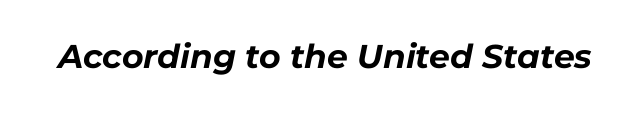
You can tell it's italic because the verticals aren't actually vertical. The passage shown is emphatically bold. Characters follow at the spacing the type designer built in. Rule under the text: the space is simply empty. Varying glyph widths throughout — classic text-font behaviour.
